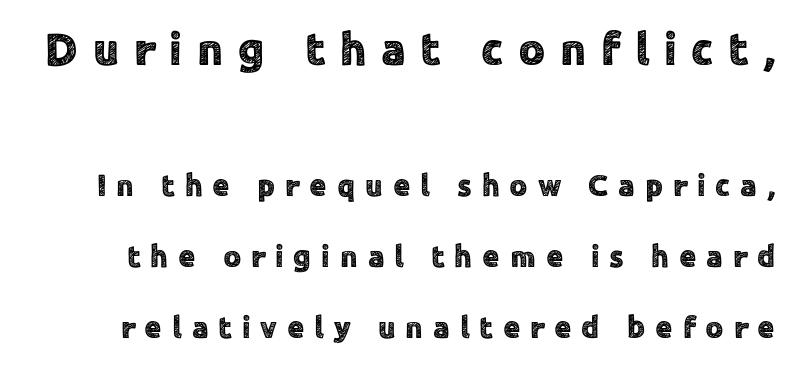
The image shows 46 px sans-serif type, upright; set loose line spacing (2.3x), unusually wide letter spacing (+0.32 em), not underlined; the first (top) block is 1.48x larger; a medium x-height.
